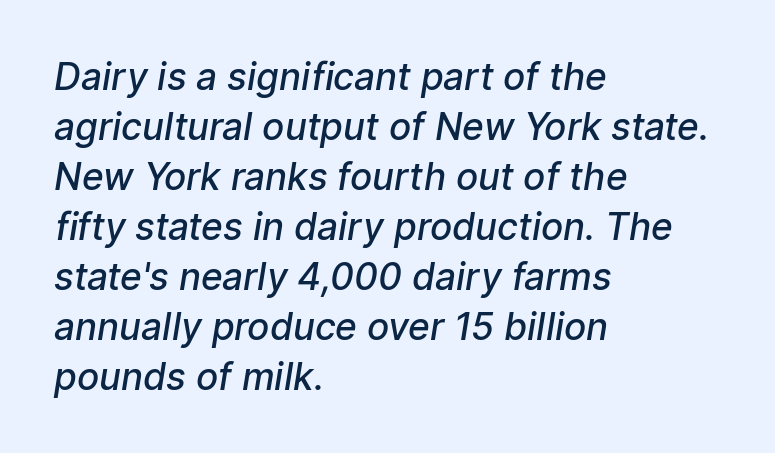
Q: Is the text bold? A: Semi-bold.
Q: Is the typeface a serif or a sans-serif typeface? A: Sans-serif.
Q: Is the text underlined? A: No.
Q: How is the paragraph aligned? A: Left-aligned.
Q: Is the spacing between letters normal or unusually wide? A: Normal.
Q: Is the spacing between lines tight, normal or loose? A: Normal.
Q: Width (condensed, normal, or wide)? A: Normal.
Q: Stroke contrast? A: Low.
Q: x-height? A: Medium.
Q: Monospaced? A: No.
